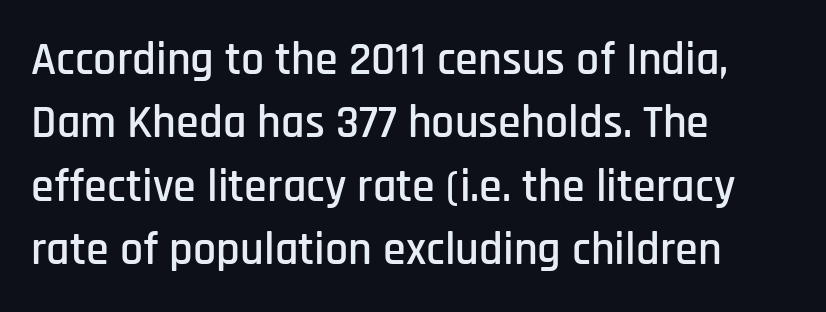
The image shows 46 px condensed sans-serif type, upright; set left-aligned, normal line spacing (1.38x), normal letter spacing, not underlined; low stroke contrast and a large x-height.
